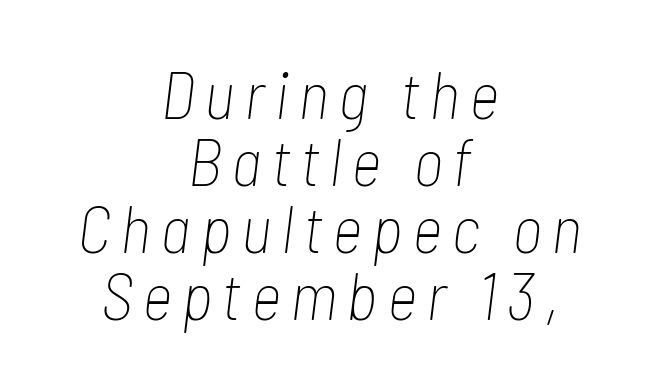
Q: Is the text bold? A: No.
Q: Is the text italic (slanted)? A: Yes, it leans right by about 7 degrees.
Q: Is the text underlined? A: No.
Q: How is the paragraph aligned? A: Centered.
Q: Is the spacing between lines tight, normal or loose? A: Tight.
Q: Width (condensed, normal, or wide)? A: Condensed.
Q: Stroke contrast? A: Low.
Q: x-height? A: Medium.
Q: Monospaced? A: No.
